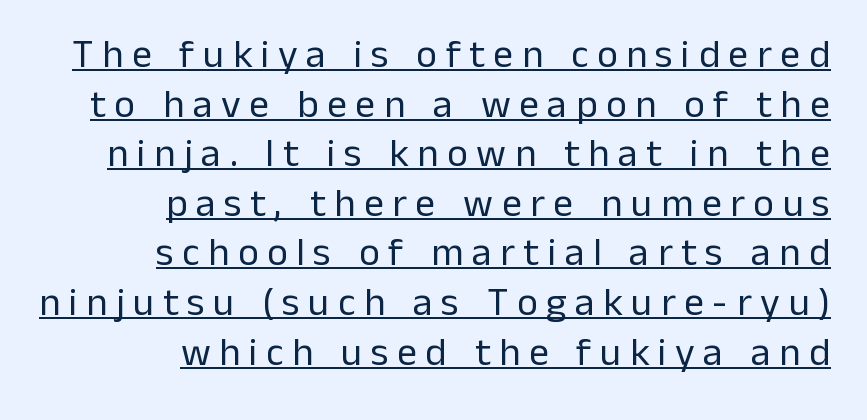
Q: Is the text bold? A: No.
Q: Is the text italic (slanted)? A: No, it is upright.
Q: Is the typeface a serif or a sans-serif typeface? A: Sans-serif.
Q: Is the text underlined? A: Yes.
Q: How is the paragraph aligned? A: Right-aligned.
Q: Is the spacing between letters normal or unusually wide? A: Unusually wide.
Q: Width (condensed, normal, or wide)? A: Normal.
Q: Stroke contrast? A: Low.
Q: x-height? A: Medium.
Q: Monospaced? A: No.
